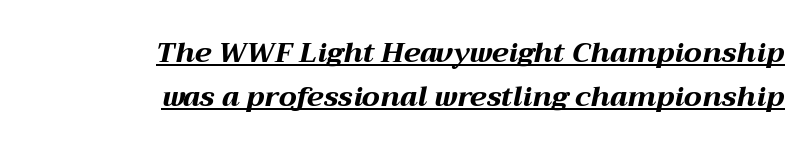
{"italic": "yes", "lean": "right", "slant_degrees": 12, "bold": "yes", "weight": "bold", "width": "wide", "stroke_contrast": "medium", "x_height": "medium", "monospaced": "no", "underline": "yes", "align": "right", "line_spacing": "normal", "line_spacing_ratio": 1.56, "letter_spacing": "normal", "letter_spacing_em": 0.0, "glyph_px": 28}
